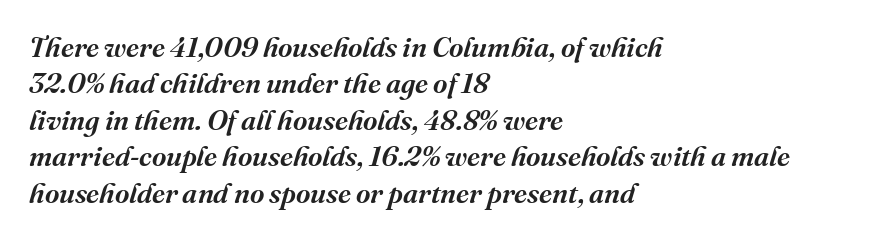
Small tapered or slab feet sit at the stroke ends, so this counts as serif. This sample has the flowing, uneven cadence of proportional lettering. The specimen omits any rule beneath the text block's lines. Successive baselines arrive at the customary interval. Italic: yes, the glyphs are oblique. Each word holds together tightly as a unit, with standard inter-letter gaps.
